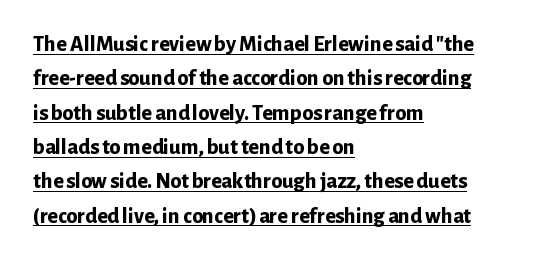
Q: Is the text bold? A: Yes.
Q: Is the text italic (slanted)? A: No, it is upright.
Q: Is the text underlined? A: Yes.
Q: How is the paragraph aligned? A: Left-aligned.
Q: Is the spacing between letters normal or unusually wide? A: Normal.
Q: Is the spacing between lines tight, normal or loose? A: Normal.
